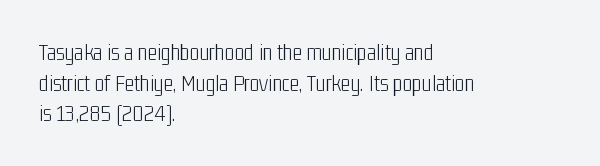
Q: Is the text bold? A: No.
Q: Is the text italic (slanted)? A: No, it is upright.
Q: Is the text underlined? A: No.
Q: How is the paragraph aligned? A: Left-aligned.
Q: Is the spacing between letters normal or unusually wide? A: Normal.
Q: Is the spacing between lines tight, normal or loose? A: Normal.
